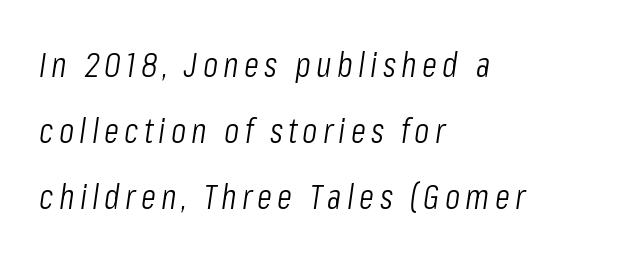
{"italic": "yes", "lean": "right", "slant_degrees": 8, "bold": "no", "weight": "light", "width": "condensed", "stroke_contrast": "low", "x_height": "medium", "monospaced": "no", "underline": "no", "align": "left", "line_spacing_ratio": 1.88, "glyph_px": 35}
